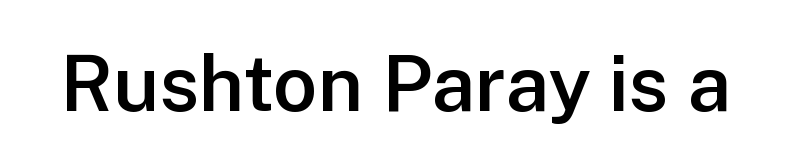
No extra tracking has been applied to these lines. To sum up the face: it is a sans, with no serifs. The axis of the letterforms is exactly vertical. Strokes here are thickened, but only to semibold level.
